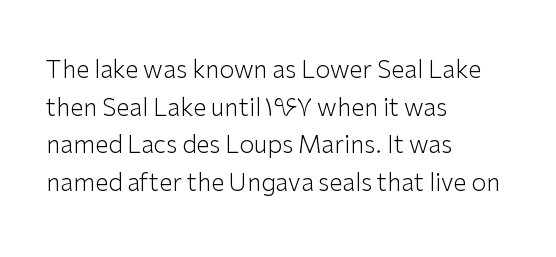
The image shows 24 px text type, upright; set left-aligned, normal line spacing (1.57x), normal letter spacing, not underlined.
